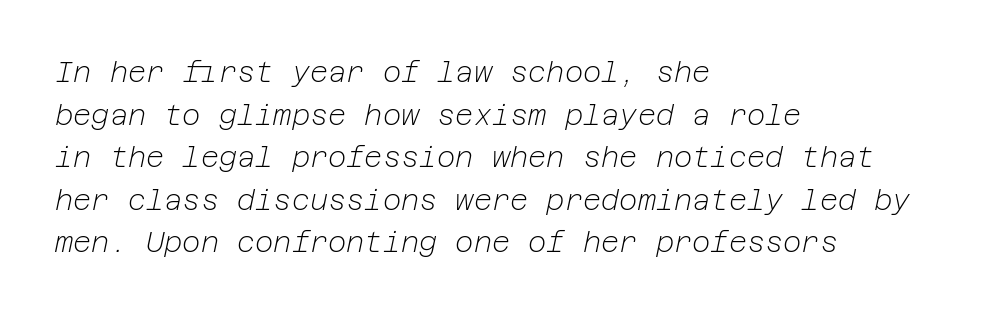
{"italic": "yes", "lean": "right", "slant_degrees": 12, "bold": "no", "weight": "light", "width": "normal", "stroke_contrast": "low", "x_height": "medium", "underline": "no", "align": "left", "line_spacing": "normal", "line_spacing_ratio": 1.52, "letter_spacing": "normal", "letter_spacing_em": 0.0, "glyph_px": 28}
